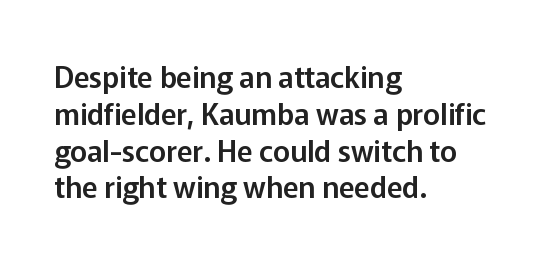
The image shows 29 px sans-serif type, upright; set left-aligned, normal line spacing (1.27x), normal letter spacing, not underlined; low stroke contrast and a medium x-height.
